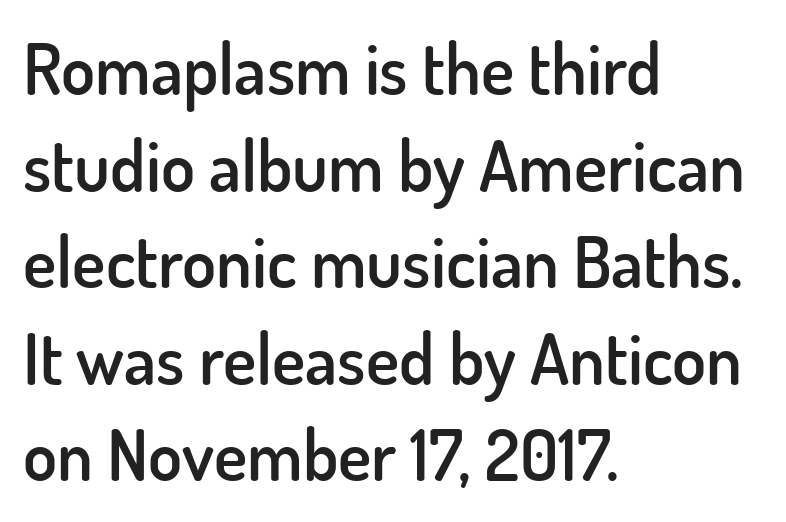
Compared with an ordinary text face, these strokes are moderately heavier — a semibold. Nothing sits at the stroke ends, so this counts as sans-serif. Clear beneath every line of the passage. Standard letterfit; no display-style spreading of the glyphs. Here the designer chose a conventional face with non-uniform glyph widths.
